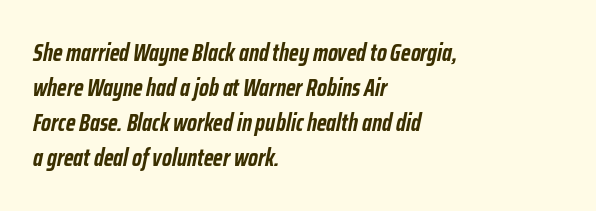
Look at the tracking — it's just the regular setting, nothing added. Heavy, bold letterforms. Yep, that's italic — everything's leaning. The paragraph shown leans on its left margin. Nobody drew a line under any word here.
